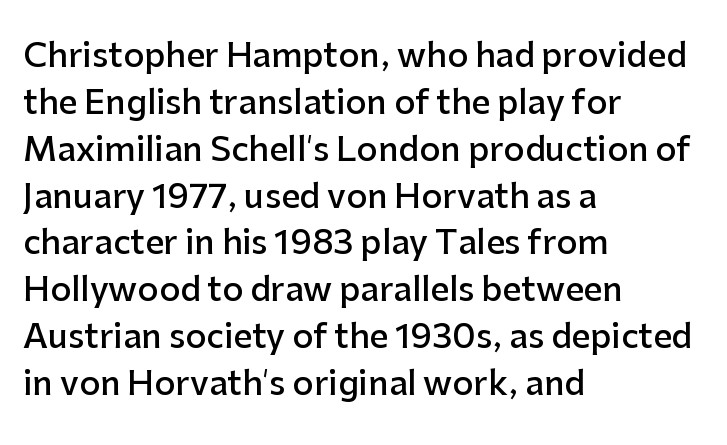
Q: Is the text bold? A: Semi-bold.
Q: Is the text italic (slanted)? A: No, it is upright.
Q: Is the typeface a serif or a sans-serif typeface? A: Sans-serif.
Q: Is the text underlined? A: No.
Q: How is the paragraph aligned? A: Left-aligned.
Q: Is the spacing between letters normal or unusually wide? A: Normal.
Q: Is the spacing between lines tight, normal or loose? A: Normal.
Q: Width (condensed, normal, or wide)? A: Normal.
Q: Stroke contrast? A: Low.
Q: x-height? A: Medium.
Q: Monospaced? A: No.
